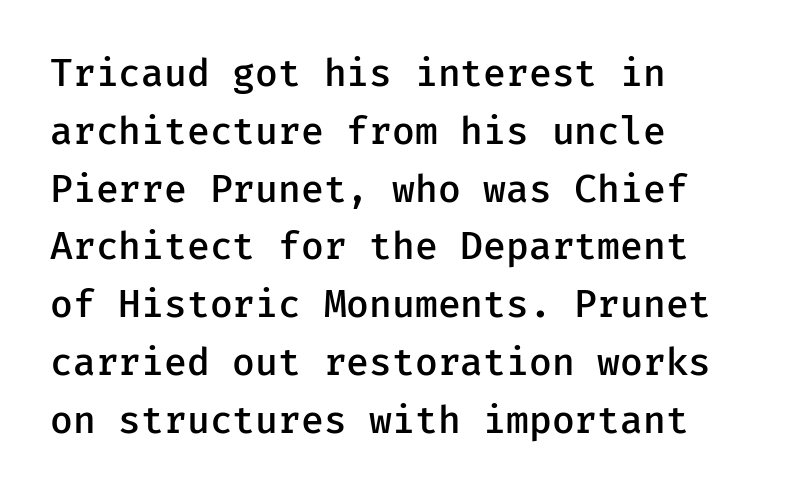
{"serif": "no", "italic": "no", "bold": "semi", "weight": "semibold", "width": "normal", "stroke_contrast": "low", "x_height": "medium", "underline": "no", "align": "left", "line_spacing": "normal", "line_spacing_ratio": 1.52, "letter_spacing": "normal", "letter_spacing_em": 0.0, "glyph_px": 38}
